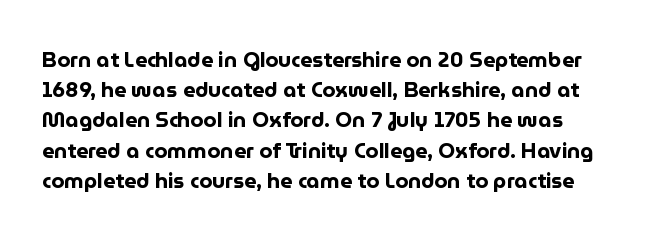
The image shows 21 px bold type, upright; set normal line spacing (1.44x), normal letter spacing, not underlined.
